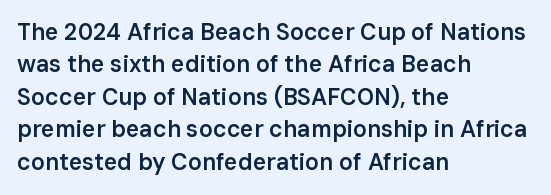
Compared with typical body copy, the letter spacing here is the same. The ragged edge is on the right, which tells us the setting is flush left. The line-height multiplier appears to be the usual default. Is the type bold? Partly — it's a semibold, heavier than regular but not fully bold. Style check: upright.
